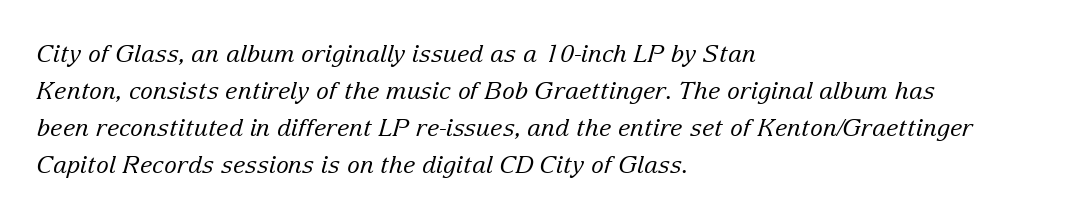
Each new line begins a customary step beneath the previous one. The passage is arranged the way most books set body copy — flush left. The glyphs look as if they've been sheared to an angle. Spacing between characters is what you'd get straight out of the box. This reads as an unemphasized weight, regular at the heaviest.
